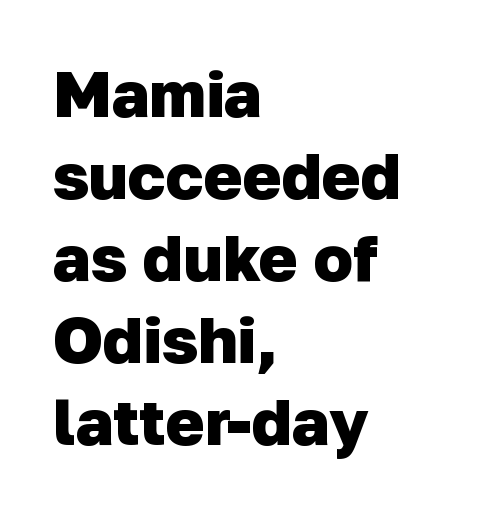
The image shows 65 px heavy sans-serif type; set left-aligned, normal line spacing (1.26x), normal letter spacing, not underlined; low stroke contrast and a medium x-height.
